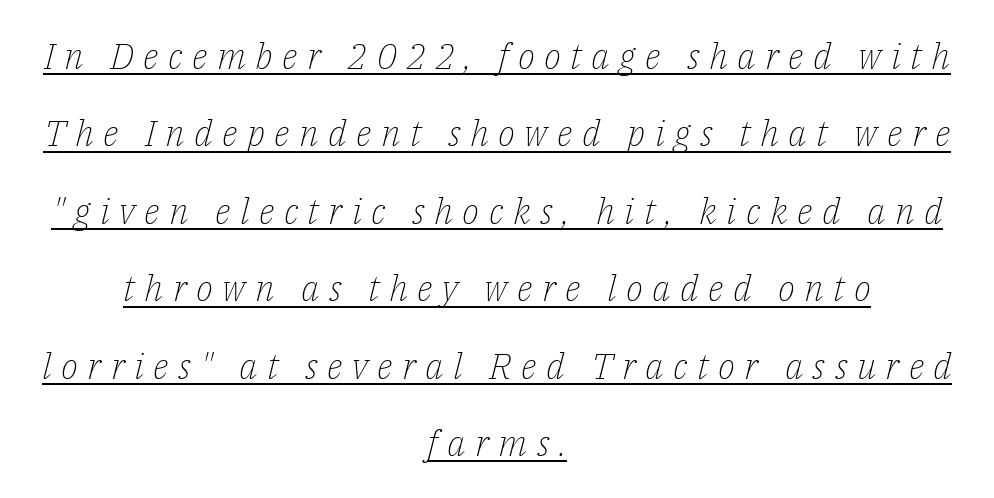
The image shows 36 px light serif type, italic (leaning right); set centered, loose line spacing (2.15x), unusually wide letter spacing (+0.26 em), underlined; low stroke contrast and a medium x-height.
